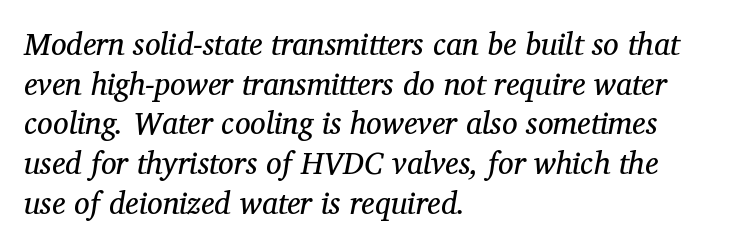
The image shows 31 px regular-weight serif type, italic (leaning right); set left-aligned, normal line spacing (1.28x), normal letter spacing, not underlined; medium stroke contrast and a medium x-height.
